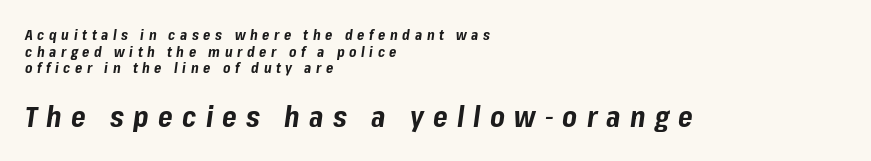
Note the varied advance widths — an 'i' is clearly narrower than an 'm'. The lines are quadded left. How are the letters spaced? Widely, with obvious added tracking. The passage shown begins with its smaller block and ends with its larger one.
